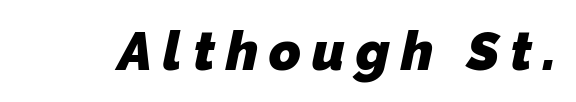
To sum up the face: it is a sans, with no serifs. The zone under the glyphs is completely vacant. Substantial extra tracking has been applied to these lines. Each glyph is drawn with heavy, bold strokes.
